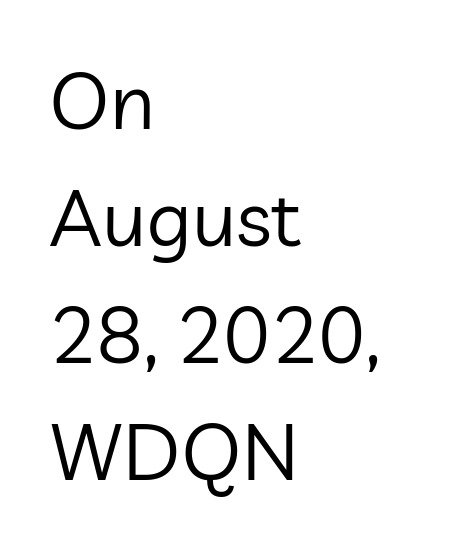
Q: Is the text bold? A: No.
Q: Is the text italic (slanted)? A: No, it is upright.
Q: Is the typeface a serif or a sans-serif typeface? A: Sans-serif.
Q: Is the text underlined? A: No.
Q: How is the paragraph aligned? A: Left-aligned.
Q: Is the spacing between letters normal or unusually wide? A: Normal.
Q: Is the spacing between lines tight, normal or loose? A: Normal.
Q: Width (condensed, normal, or wide)? A: Normal.
Q: Stroke contrast? A: Low.
Q: x-height? A: Medium.
Q: Monospaced? A: No.
